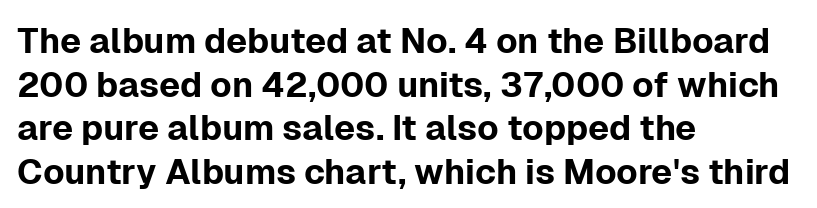
{"serif": "no", "italic": "no", "width": "normal", "stroke_contrast": "low", "x_height": "medium", "monospaced": "no", "underline": "no", "align": "left", "line_spacing": "normal", "line_spacing_ratio": 1.25, "letter_spacing": "normal", "letter_spacing_em": 0.0, "glyph_px": 35}
